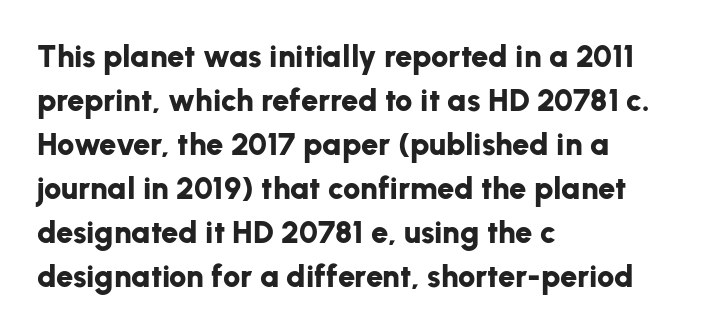
It's the straight-up-and-down kind of type. Character widths vary here, with narrow letters taking less room than wide ones. Type style note: lacks serifs. Summary of vertical rhythm: regular, with standard interline spacing. The letterforms sit shoulder to shoulder at normal distance.
